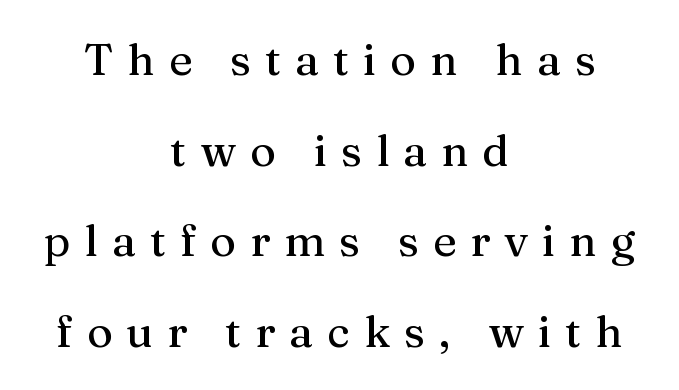
{"serif": "yes", "italic": "no", "width": "normal", "stroke_contrast": "medium", "x_height": "medium", "monospaced": "no", "underline": "no", "align": "center", "line_spacing": "loose", "line_spacing_ratio": 2.06, "letter_spacing": "wide", "letter_spacing_em": 0.32, "glyph_px": 44}
